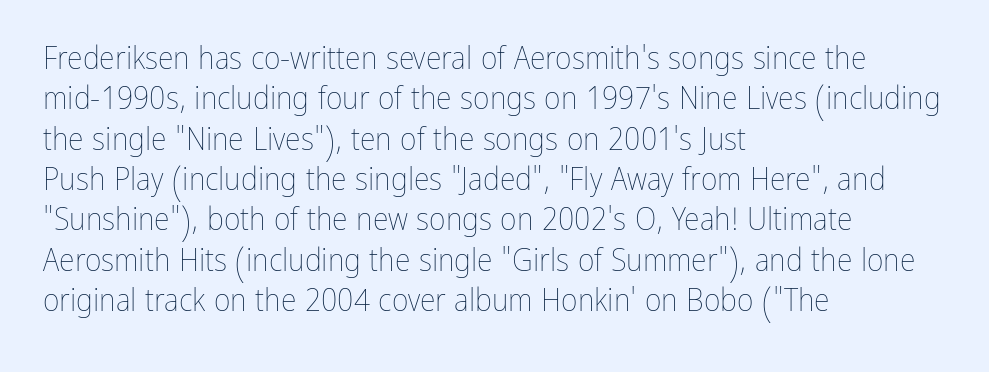
{"italic": "no", "bold": "no", "weight": "thin", "width": "condensed", "stroke_contrast": "low", "x_height": "medium", "monospaced": "no", "underline": "no", "align": "left", "line_spacing": "normal", "line_spacing_ratio": 1.26, "letter_spacing": "normal", "letter_spacing_em": 0.0, "glyph_px": 32}
